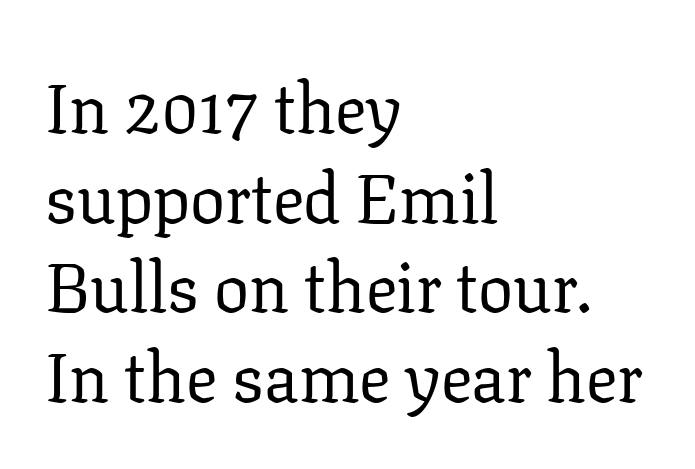
Do the characters align in a grid? No, the font is proportional. Leading: standard. No letter is thick-stroked: the sample isn't bold. To sum up the face: it has serifs. Every stem runs plumb, perpendicular to the baseline. Beneath every word, the page is bare.
